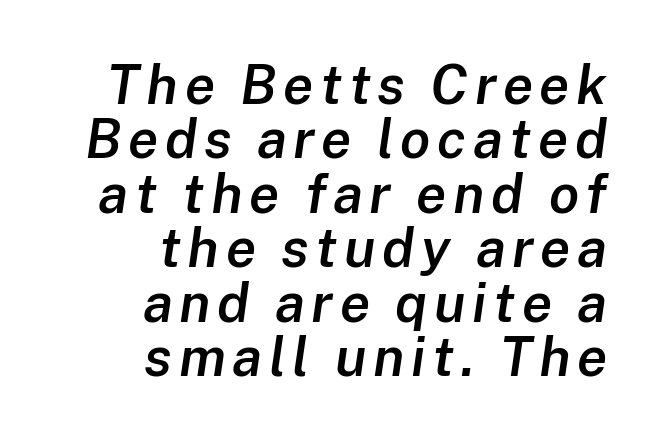
{"italic": "yes", "lean": "right", "slant_degrees": 8, "bold": "semi", "weight": "semibold", "width": "normal", "stroke_contrast": "low", "x_height": "medium", "monospaced": "no", "underline": "no", "align": "right", "line_spacing": "tight", "line_spacing_ratio": 0.99, "glyph_px": 55}
